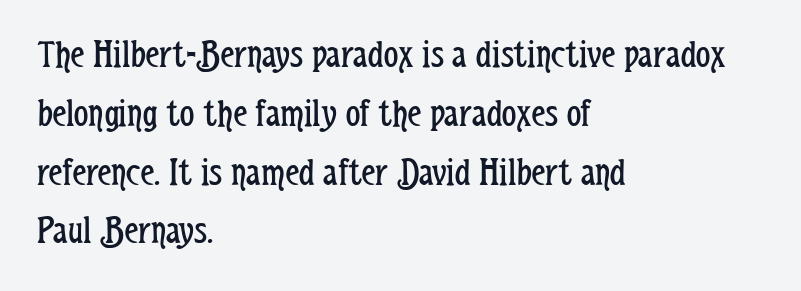
Q: Is the text bold? A: No.
Q: Is the text italic (slanted)? A: No, it is upright.
Q: Is the typeface a serif or a sans-serif typeface? A: Sans-serif.
Q: Is the text underlined? A: No.
Q: How is the paragraph aligned? A: Left-aligned.
Q: Is the spacing between letters normal or unusually wide? A: Normal.
Q: Is the spacing between lines tight, normal or loose? A: Normal.
Q: Width (condensed, normal, or wide)? A: Condensed.
Q: Stroke contrast? A: Low.
Q: x-height? A: Medium.
Q: Monospaced? A: No.
